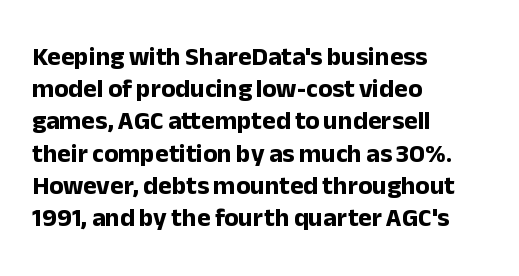
Descenders hang freely into open space. Rendered with straight, roman letterforms. The strokes are fattened all the way to bold. This rendering uses left alignment, leaving the right contour irregular.
